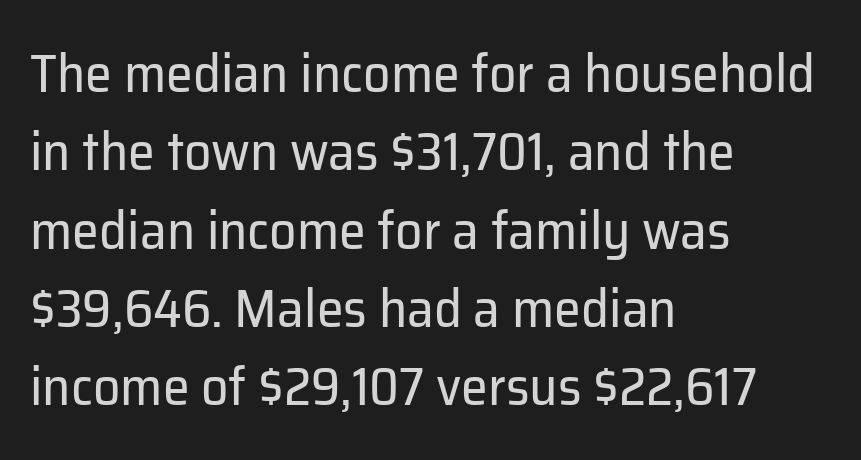
The image shows 54 px regular-weight sans-serif type, upright; set left-aligned, normal line spacing (1.45x), normal letter spacing, not underlined; low stroke contrast and a medium x-height.
